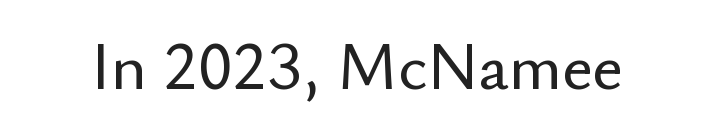
{"serif": "no", "italic": "no", "width": "normal", "stroke_contrast": "low", "x_height": "small", "monospaced": "no", "underline": "no", "letter_spacing": "normal", "letter_spacing_em": 0.0, "glyph_px": 67}
